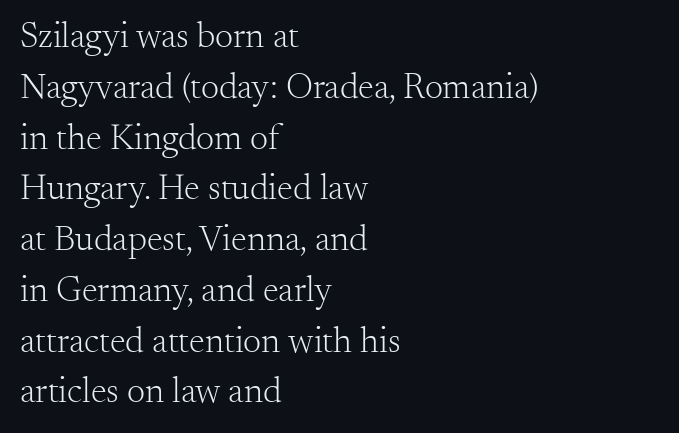
Q: Is the text bold? A: No.
Q: Is the text italic (slanted)? A: No, it is upright.
Q: Is the typeface a serif or a sans-serif typeface? A: Serif.
Q: Is the text underlined? A: No.
Q: How is the paragraph aligned? A: Left-aligned.
Q: Is the spacing between letters normal or unusually wide? A: Normal.
Q: Is the spacing between lines tight, normal or loose? A: Normal.
Q: Width (condensed, normal, or wide)? A: Normal.
Q: Stroke contrast? A: Medium.
Q: x-height? A: Small.
Q: Monospaced? A: No.
